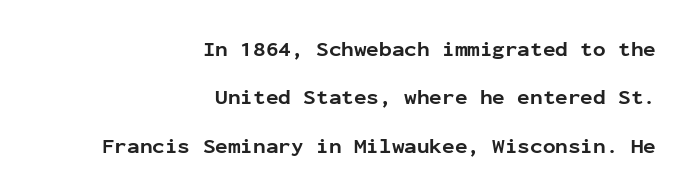
A clean baseline with only descenders dipping below it. Thick stems and heavy bowls — unmistakably bold. Compared with typical paragraphs, the rows here are farther apart. All the whitespace from short lines collects on the left.
